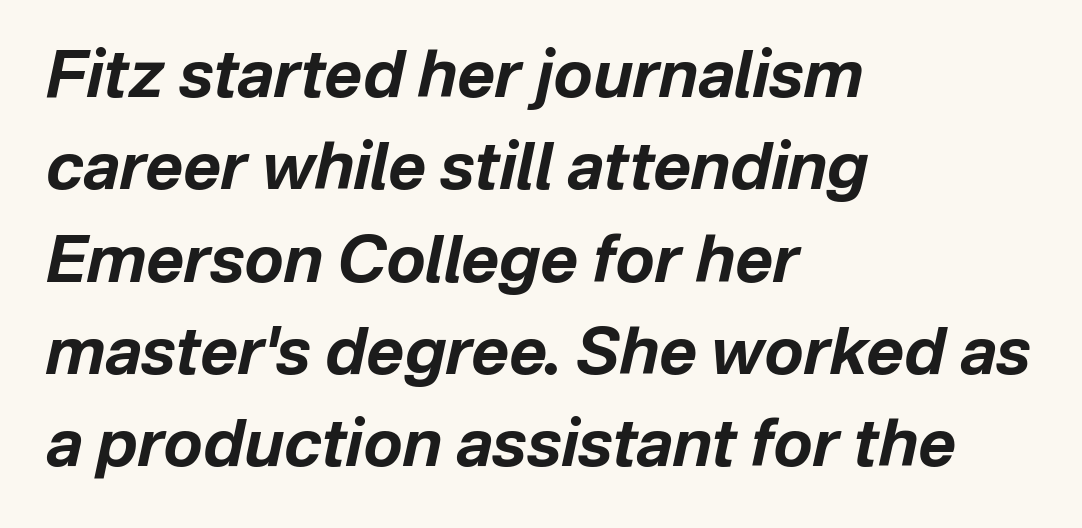
{"italic": "yes", "lean": "right", "slant_degrees": 12, "bold": "yes", "weight": "bold", "width": "normal", "stroke_contrast": "low", "x_height": "medium", "monospaced": "no", "underline": "no", "align": "left", "line_spacing": "normal", "line_spacing_ratio": 1.42, "letter_spacing": "normal", "letter_spacing_em": 0.0, "glyph_px": 65}
